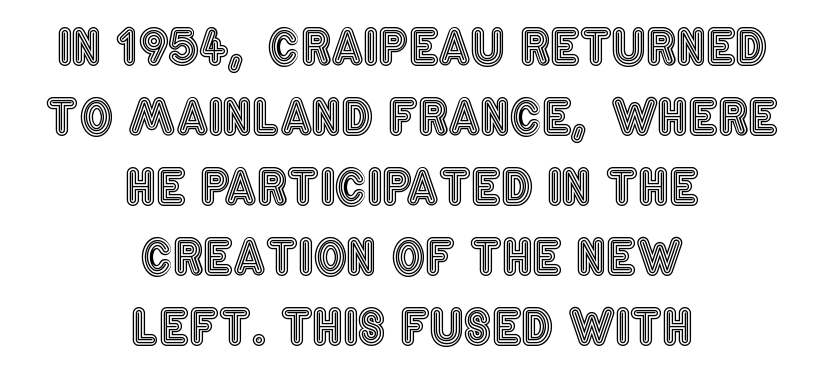
The rendering uses a moderate line-height, typical for paragraphs. Bare-footed words on every line. Here the designer chose a conventional face with non-uniform glyph widths. The rendering positions every line midway between the sides. The lettering holds an erect, upright posture throughout.
